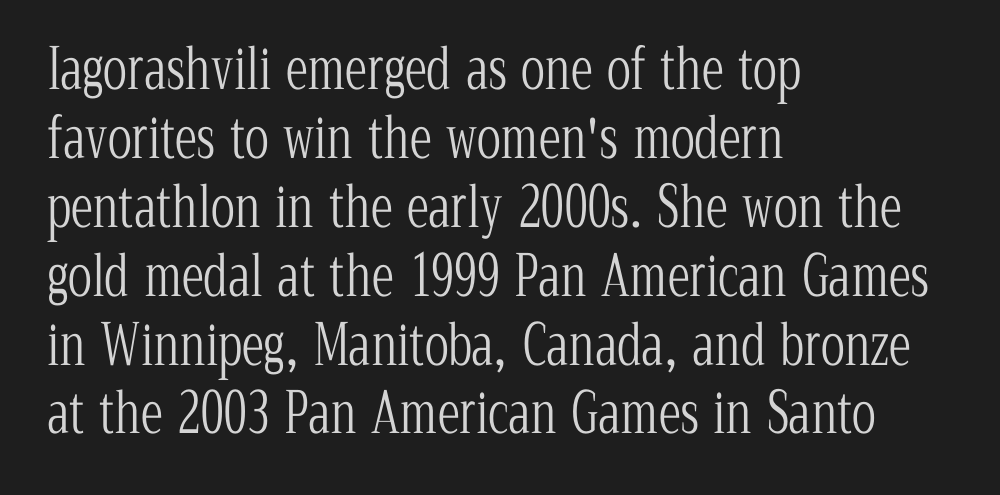
The strip under each line holds only bare page. Spacing between characters is what you'd get straight out of the box. You can tell it's not italic because the verticals are truly vertical. Leftover space on each line is placed entirely after the last word. The rendering shows small feet on the letterforms — a serif design. Do the characters align in a grid? No, the font is proportional.
